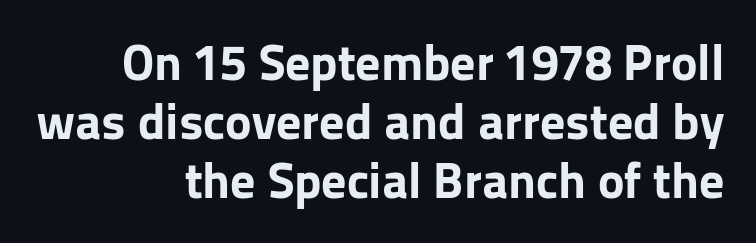
Q: Is the text bold? A: Yes.
Q: Is the text italic (slanted)? A: No, it is upright.
Q: Is the typeface a serif or a sans-serif typeface? A: Sans-serif.
Q: Is the text underlined? A: No.
Q: How is the paragraph aligned? A: Right-aligned.
Q: Is the spacing between letters normal or unusually wide? A: Normal.
Q: Width (condensed, normal, or wide)? A: Normal.
Q: Stroke contrast? A: Low.
Q: x-height? A: Medium.
Q: Monospaced? A: No.
